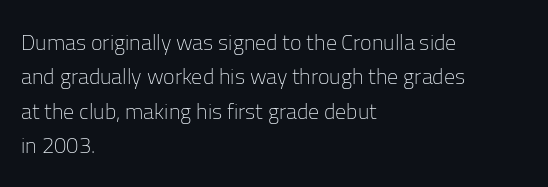
The image shows 22 px text type, upright; set left-aligned, normal line spacing (1.56x), normal letter spacing, not underlined.
